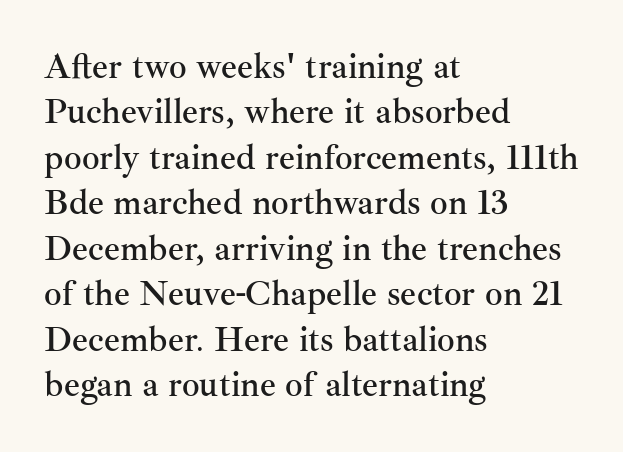
Does the copy run flush right? No — it runs flush left. The passage shown is typeset with a serif family. The face used here is proportionally spaced, like ordinary book or web type. This sample uses an upright cut, with every glyph sitting square on the baseline. No extra tracking has been applied to these lines. The baseline area is clear.
